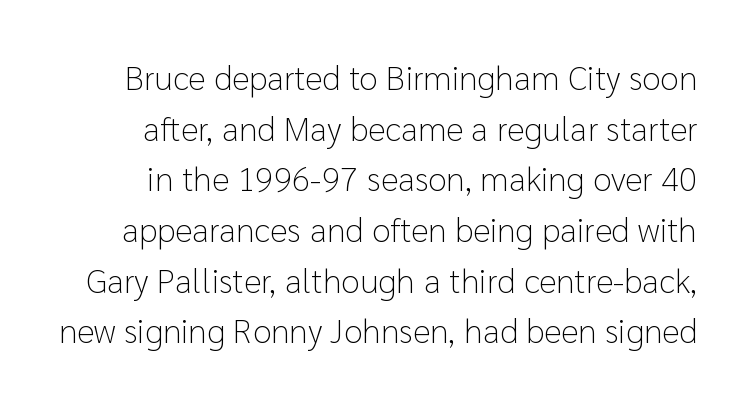
You could not count columns in this text — the font is proportionally spaced. How would I describe the line gaps? Plain and ordinary. Upright lettering throughout. Observe the absence of serifs on each vertical stroke in this sample. Anything drawn beneath the words? Only blank space.
